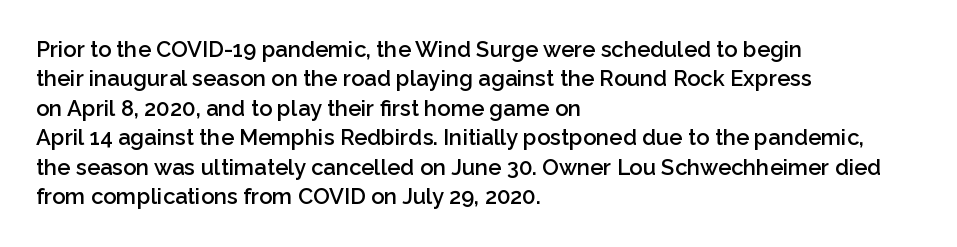
{"italic": "no", "bold": "semi", "underline": "no", "align": "left", "line_spacing": "normal", "line_spacing_ratio": 1.34, "letter_spacing": "normal", "letter_spacing_em": 0.0, "glyph_px": 22}
